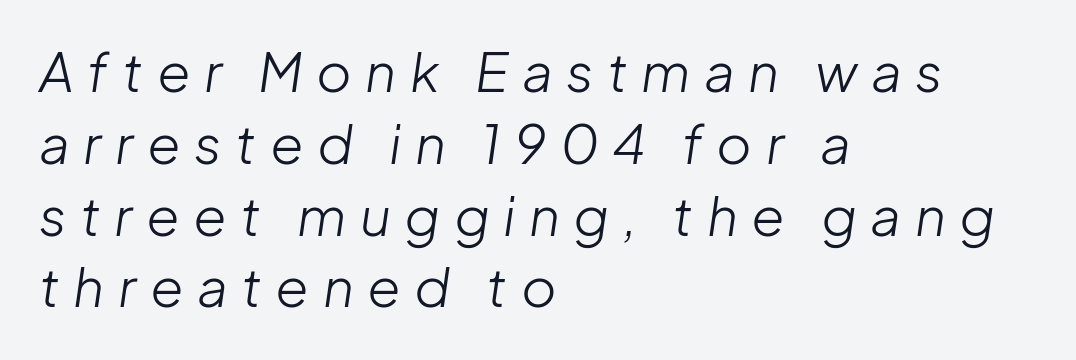
Q: Is the text bold? A: No.
Q: Is the text italic (slanted)? A: Yes, it leans right by about 8 degrees.
Q: Is the text underlined? A: No.
Q: How is the paragraph aligned? A: Left-aligned.
Q: Is the spacing between letters normal or unusually wide? A: Unusually wide.
Q: Is the spacing between lines tight, normal or loose? A: Normal.
Q: Width (condensed, normal, or wide)? A: Normal.
Q: Stroke contrast? A: Low.
Q: x-height? A: Medium.
Q: Monospaced? A: No.
